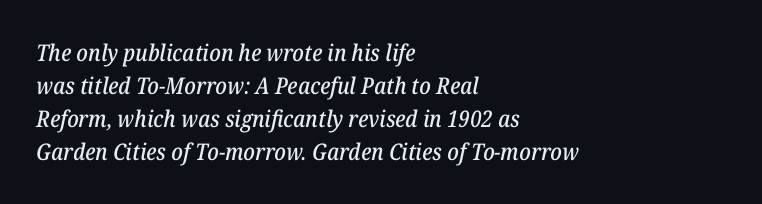
Slanted lettering throughout. The passage shown has conventional tracking throughout. The vertical gap from one line to the next is medium. No word sits above an underline. The typesetter chose a ragged-right arrangement here.
